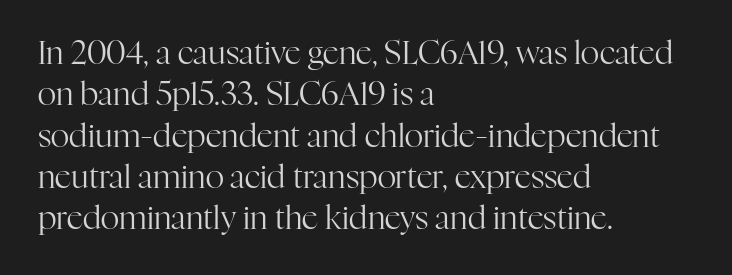
Q: Is the text bold? A: No.
Q: Is the text italic (slanted)? A: No, it is upright.
Q: Is the typeface a serif or a sans-serif typeface? A: Serif.
Q: Is the text underlined? A: No.
Q: How is the paragraph aligned? A: Left-aligned.
Q: Is the spacing between letters normal or unusually wide? A: Normal.
Q: Is the spacing between lines tight, normal or loose? A: Normal.
Q: Width (condensed, normal, or wide)? A: Normal.
Q: Stroke contrast? A: High.
Q: x-height? A: Medium.
Q: Monospaced? A: No.
